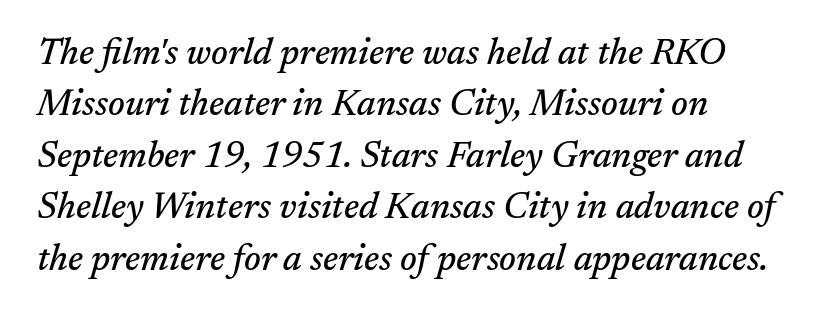
Q: Is the text italic (slanted)? A: Yes, it leans right by about 17 degrees.
Q: Is the typeface a serif or a sans-serif typeface? A: Serif.
Q: Is the text underlined? A: No.
Q: How is the paragraph aligned? A: Left-aligned.
Q: Is the spacing between letters normal or unusually wide? A: Normal.
Q: Is the spacing between lines tight, normal or loose? A: Normal.
Q: Width (condensed, normal, or wide)? A: Normal.
Q: Stroke contrast? A: Medium.
Q: x-height? A: Medium.
Q: Monospaced? A: No.
